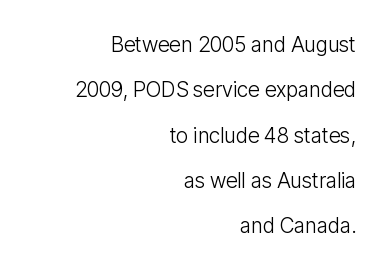
Q: Is the text bold? A: No.
Q: Is the text italic (slanted)? A: No, it is upright.
Q: Is the text underlined? A: No.
Q: How is the paragraph aligned? A: Right-aligned.
Q: Is the spacing between letters normal or unusually wide? A: Normal.
Q: Is the spacing between lines tight, normal or loose? A: Loose.
